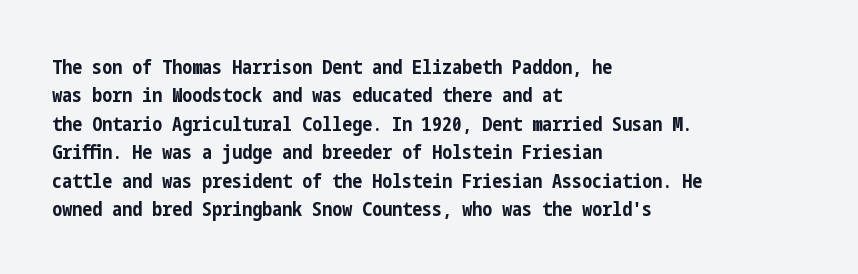
Has an underline been added? It has not. Here the glyphs are tracked normally, forming tight word shapes. Compared with typical paragraphs, the rows here are spaced about the same. The characters look thick and weighty, a clear bold.
